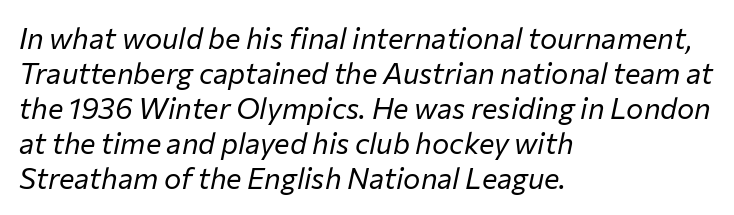
The image shows 29 px regular-weight type, italic (leaning right); set left-aligned, line spacing 1.21x, normal letter spacing, not underlined; low stroke contrast and a medium x-height.
